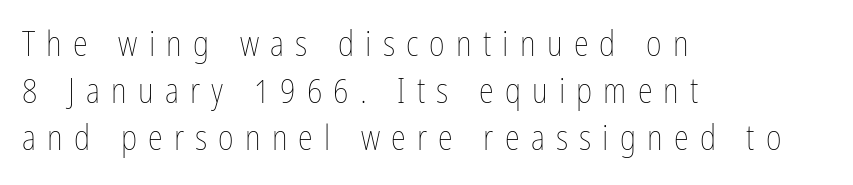
{"italic": "no", "bold": "no", "weight": "thin", "width": "condensed", "stroke_contrast": "low", "x_height": "medium", "monospaced": "no", "underline": "no", "align": "left", "line_spacing": "normal", "line_spacing_ratio": 1.38, "letter_spacing": "wide", "letter_spacing_em": 0.33, "glyph_px": 34}
